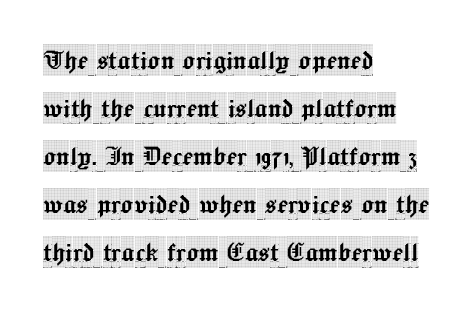
The words here are not underlined. Italic: no, the glyphs are upright roman. Character widths vary here, with narrow letters taking less room than wide ones. Leading: standard.
